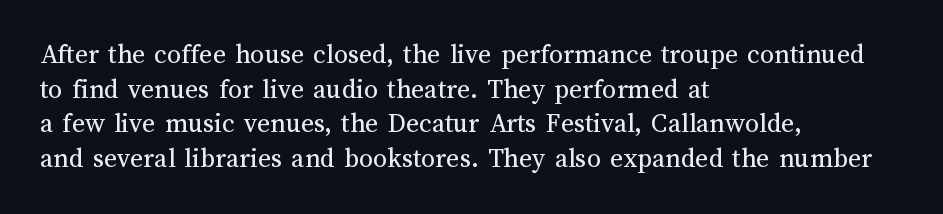
Compared with a centered layout, this one pins lines to the left instead. The gaps between neighbouring characters are ordinary and unremarkable. These lines are rendered in a variable-pitch font. The strokes are not fattened; the text isn't bold. The space directly below the letters is spotless. The lettering stays uniformly vertical, giving the passage a roman look.
